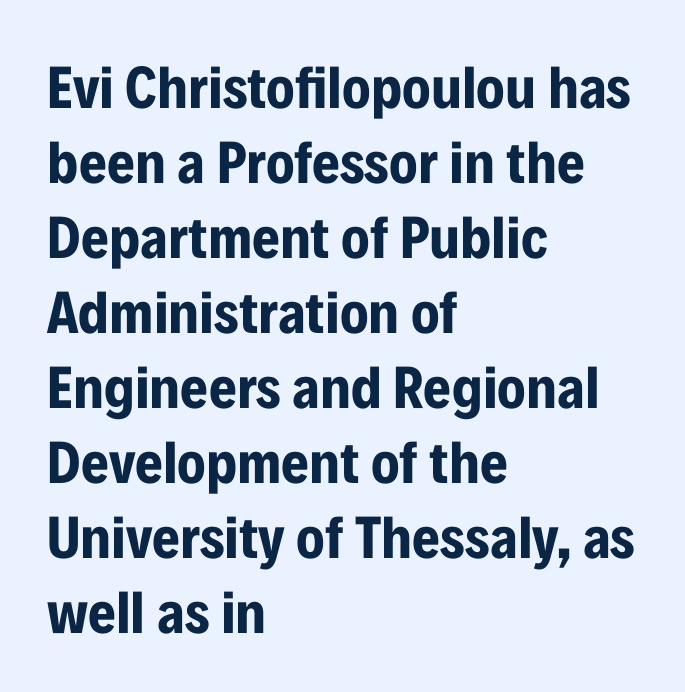
Line beginnings align vertically; line endings do not. The passage shown is typeset with a sans-serif family. Typesetter's note: full bold, strokes at maximum text heaviness. Nothing unusual about the tracking: characters are spaced as the font intends. Only glyphs here, with clear space below each row. It's the straight-up-and-down kind of type.
